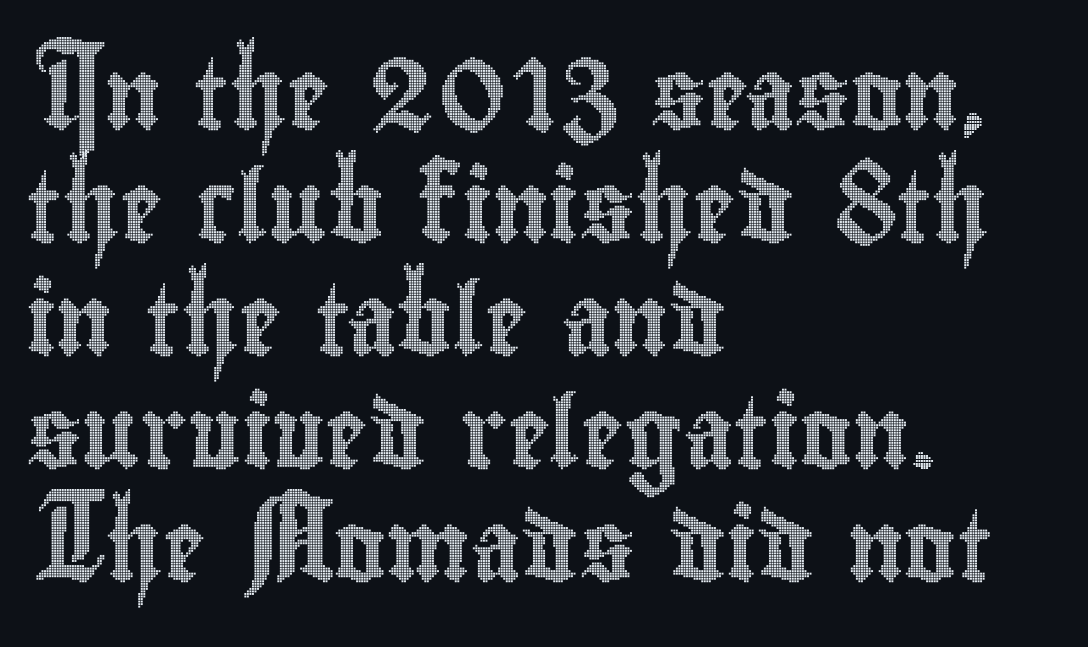
The image shows 71 px condensed type, upright; set left-aligned, normal line spacing (1.59x), normal letter spacing, not underlined; a small x-height.
